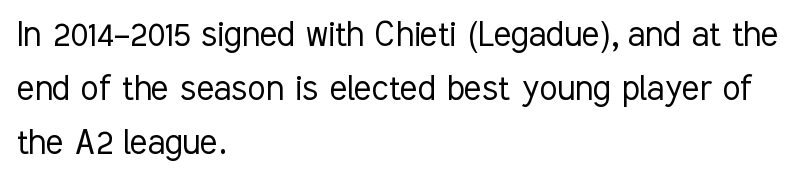
Q: Is the text bold? A: No.
Q: Is the text italic (slanted)? A: No, it is upright.
Q: Is the typeface a serif or a sans-serif typeface? A: Sans-serif.
Q: Is the text underlined? A: No.
Q: How is the paragraph aligned? A: Left-aligned.
Q: Is the spacing between letters normal or unusually wide? A: Normal.
Q: Is the spacing between lines tight, normal or loose? A: Normal.
Q: Width (condensed, normal, or wide)? A: Condensed.
Q: Stroke contrast? A: Low.
Q: x-height? A: Medium.
Q: Monospaced? A: No.
